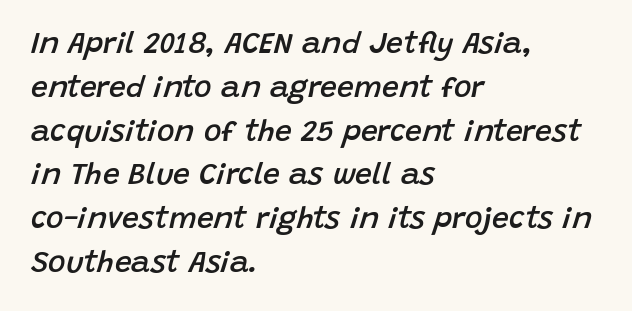
The image shows 30 px semibold type, italic (leaning right); set left-aligned, normal line spacing (1.46x), normal letter spacing, not underlined; low stroke contrast and a large x-height.
